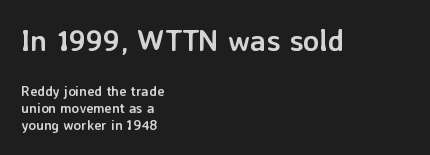
{"serif": "no", "italic": "no", "bold": "yes", "weight": "semibold", "width": "normal", "stroke_contrast": "low", "x_height": "medium", "monospaced": "no", "underline": "no", "align": "left", "line_spacing_ratio": 1.22, "letter_spacing": "normal", "letter_spacing_em": 0.0, "larger_block": "first", "size_ratio": 2.14, "glyph_px": 30}
